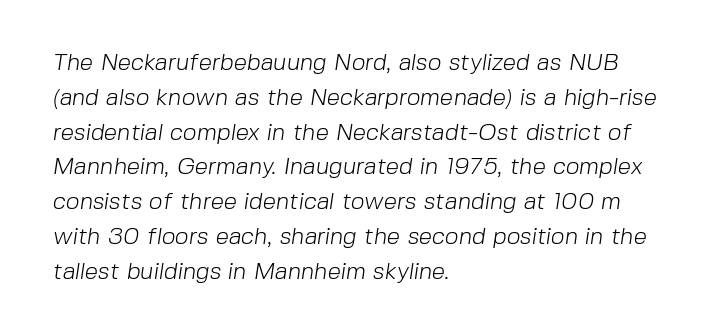
Q: Is the text bold? A: No.
Q: Is the text underlined? A: No.
Q: How is the paragraph aligned? A: Left-aligned.
Q: Is the spacing between letters normal or unusually wide? A: Normal.
Q: Is the spacing between lines tight, normal or loose? A: Normal.
